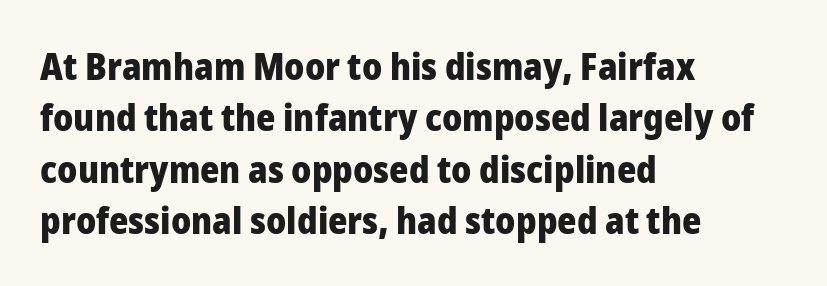
Spacing between characters is what you'd get straight out of the box. In terms of leading, this rendering sits right in the middle. Caption: multi-line text, flush left, ragged right. The type sits square on the baseline with zero lean.
